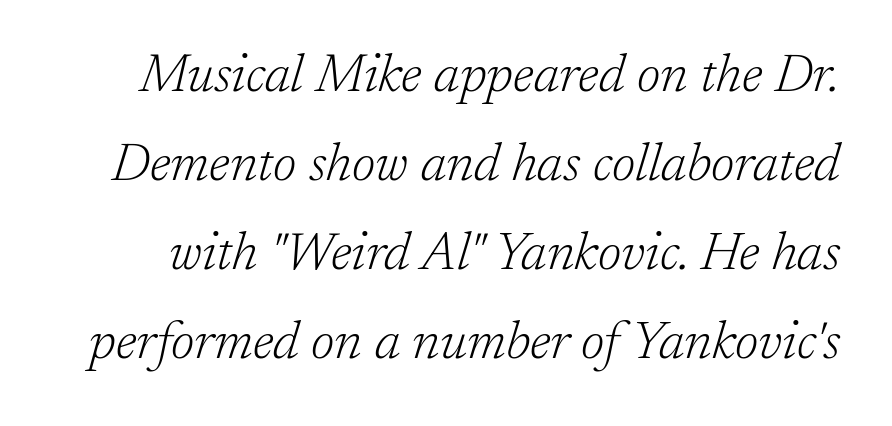
Weight: not bold — regular or lighter. Unlike a clean sans, this face finishes its strokes with serifs. The words here are not underlined. The specimen reads as italic at a glance. Line spacing here is normal.
